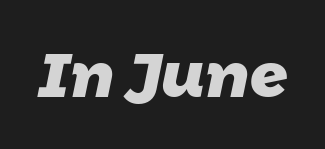
{"serif": "no", "bold": "yes", "weight": "heavy", "width": "normal", "stroke_contrast": "low", "x_height": "medium", "monospaced": "no", "underline": "no", "letter_spacing": "normal", "letter_spacing_em": 0.0, "glyph_px": 62}
